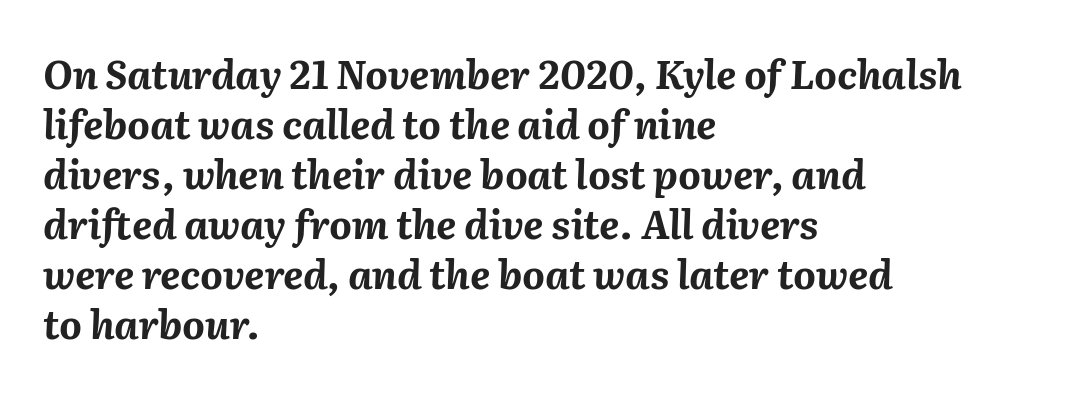
The image shows 39 px bold type, italic (leaning right); set left-aligned, normal line spacing (1.28x), normal letter spacing, not underlined; medium stroke contrast and a medium x-height.
